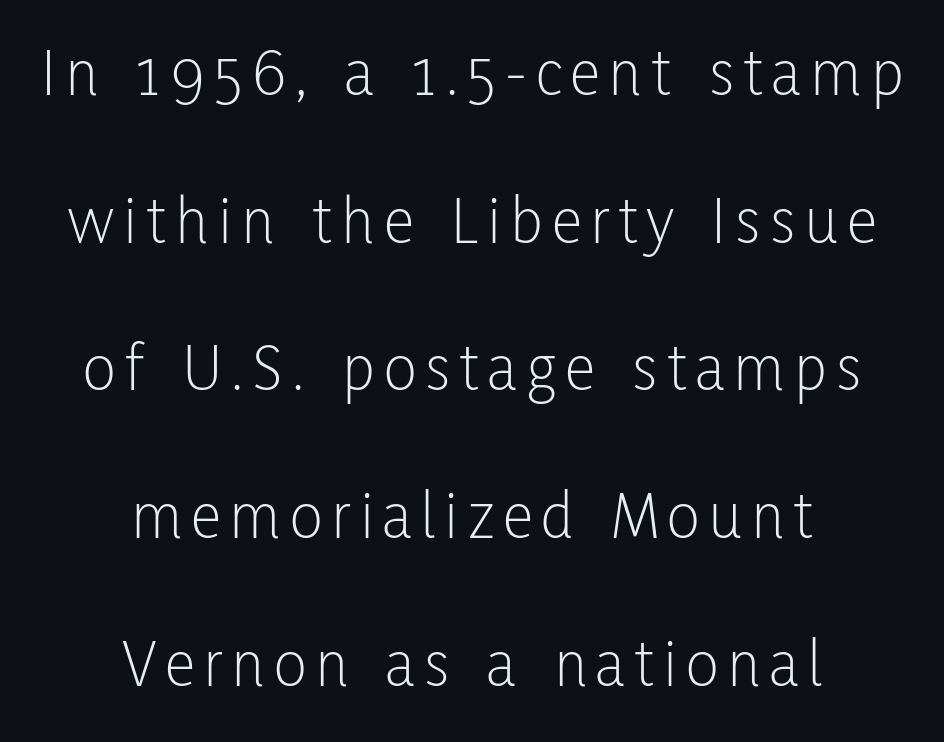
Q: Is the text bold? A: No.
Q: Is the text italic (slanted)? A: No, it is upright.
Q: Is the typeface a serif or a sans-serif typeface? A: Sans-serif.
Q: Is the text underlined? A: No.
Q: How is the paragraph aligned? A: Centered.
Q: Is the spacing between lines tight, normal or loose? A: Loose.
Q: Width (condensed, normal, or wide)? A: Condensed.
Q: Stroke contrast? A: Low.
Q: x-height? A: Medium.
Q: Monospaced? A: No.
